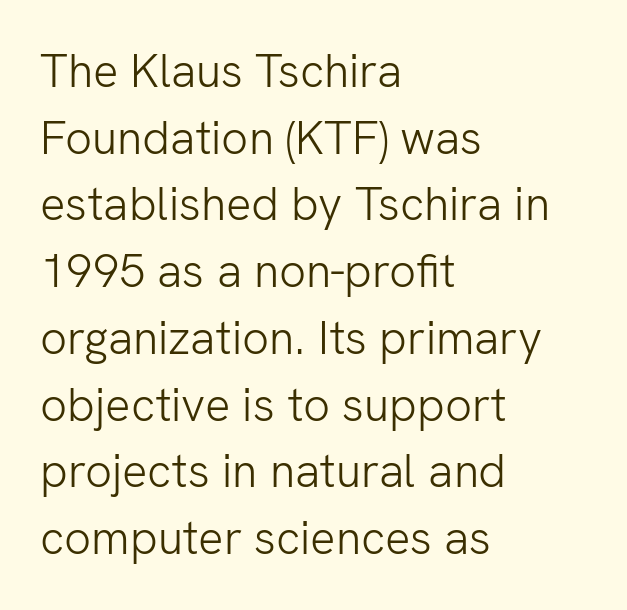
Q: Is the text bold? A: No.
Q: Is the text italic (slanted)? A: No, it is upright.
Q: Is the typeface a serif or a sans-serif typeface? A: Sans-serif.
Q: Is the text underlined? A: No.
Q: How is the paragraph aligned? A: Left-aligned.
Q: Is the spacing between letters normal or unusually wide? A: Normal.
Q: Is the spacing between lines tight, normal or loose? A: Normal.
Q: Width (condensed, normal, or wide)? A: Normal.
Q: Stroke contrast? A: Low.
Q: x-height? A: Medium.
Q: Monospaced? A: No.
